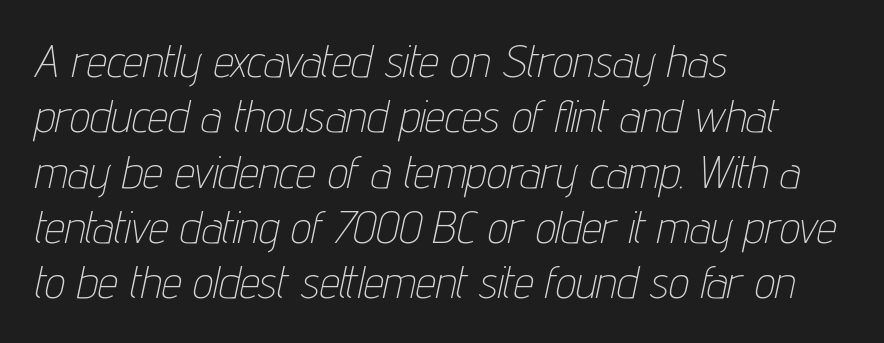
{"italic": "yes", "lean": "right", "slant_degrees": 12, "bold": "no", "weight": "thin", "width": "condensed", "stroke_contrast": "low", "x_height": "medium", "monospaced": "no", "underline": "no", "align": "left", "line_spacing_ratio": 1.23, "letter_spacing": "normal", "letter_spacing_em": 0.0, "glyph_px": 45}
